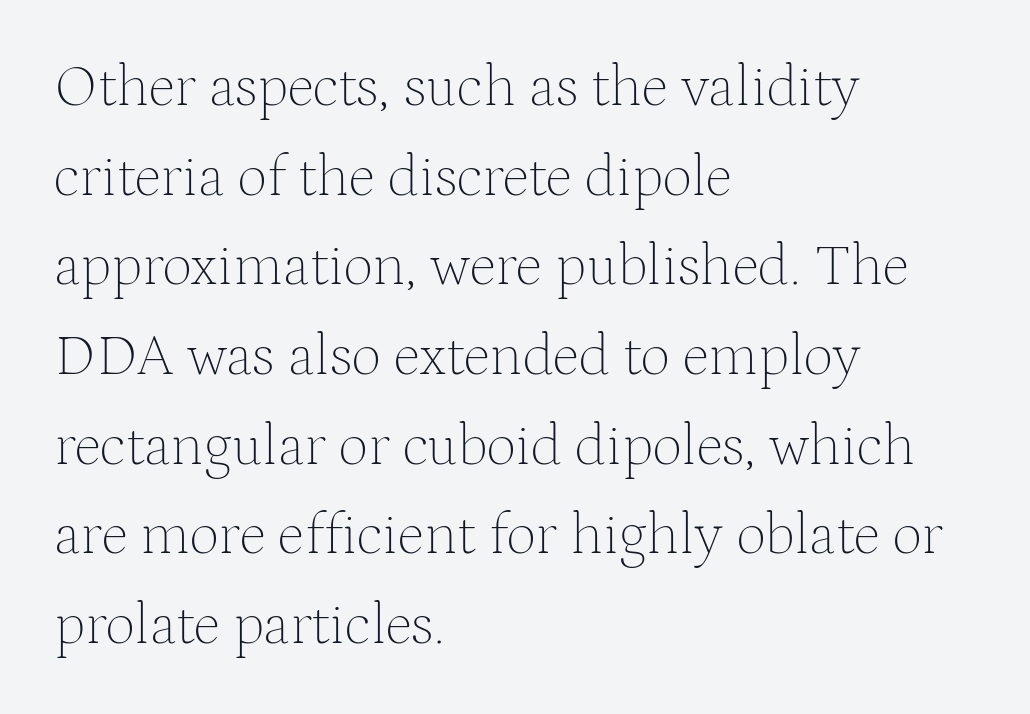
Any mark beneath the type? The region is blank. Every stem runs plumb, perpendicular to the baseline. The ragged edge is on the right, which tells us the setting is flush left. The passage shown is typed in a proportional face where columns would drift.
